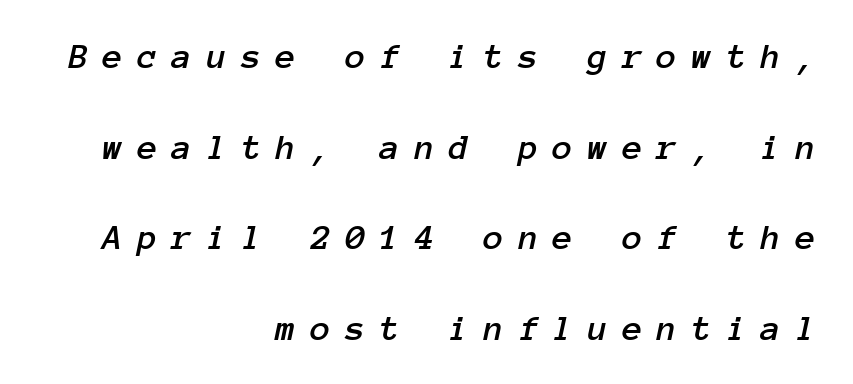
{"italic": "yes", "lean": "right", "slant_degrees": 12, "width": "normal", "stroke_contrast": "low", "x_height": "medium", "monospaced": "yes", "underline": "no", "align": "right", "line_spacing": "loose", "line_spacing_ratio": 2.45, "letter_spacing": "wide", "letter_spacing_em": 0.39, "glyph_px": 37}
